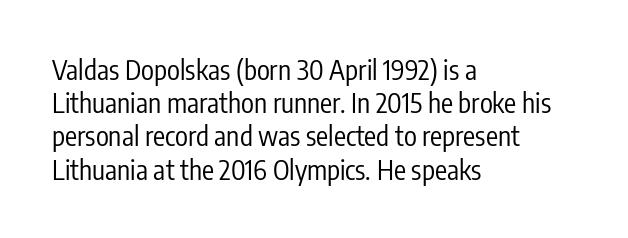
The image shows 27 px text type, upright; set left-aligned, line spacing 1.23x, normal letter spacing, not underlined.
